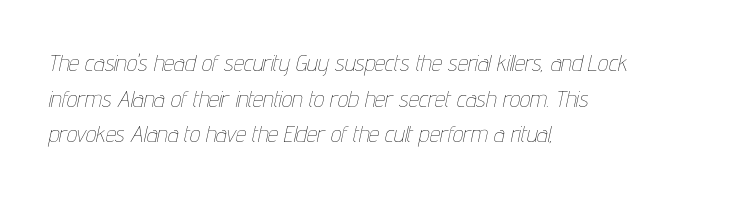
It's the slanting kind of type. Glyph-to-glyph distance matches everyday printed text. Weight: not bold — regular or lighter. Layout note: lines flush left.
